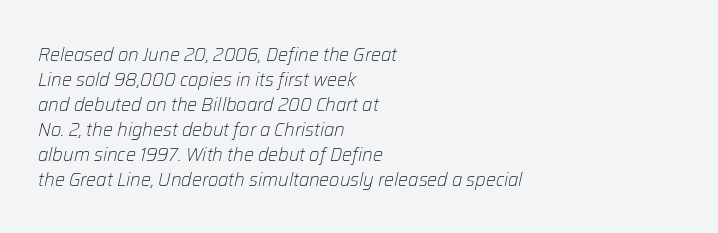
The image shows 20 px text type, italic (leaning right); set left-aligned, normal line spacing (1.25x), normal letter spacing, not underlined.
